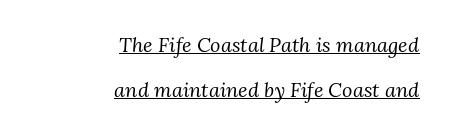
Q: Is the text bold? A: No.
Q: Is the text italic (slanted)? A: Yes, it leans right by about 3 degrees.
Q: Is the text underlined? A: Yes.
Q: How is the paragraph aligned? A: Right-aligned.
Q: Is the spacing between letters normal or unusually wide? A: Normal.
Q: Is the spacing between lines tight, normal or loose? A: Loose.
